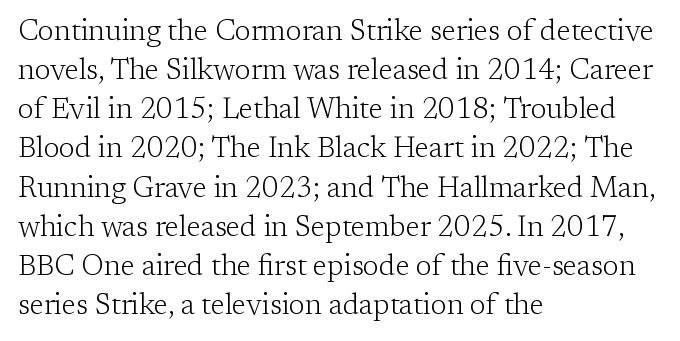
The letterforms sit at book weight or below. Has an underline been added? It has not. Think of a printed novel: that variable character pitch is what you see here. Each line starts at the same left margin while the right side varies.
